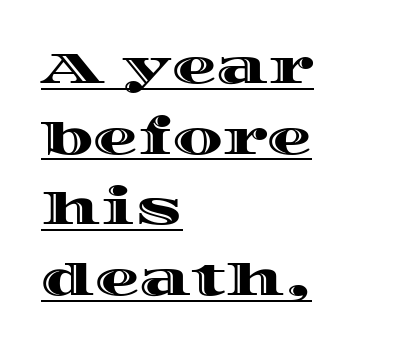
Q: Is the text italic (slanted)? A: No, it is upright.
Q: Is the text underlined? A: Yes.
Q: How is the paragraph aligned? A: Left-aligned.
Q: Is the spacing between letters normal or unusually wide? A: Normal.
Q: Is the spacing between lines tight, normal or loose? A: Normal.
Q: Width (condensed, normal, or wide)? A: Wide.
Q: x-height? A: Large.
Q: Monospaced? A: No.
